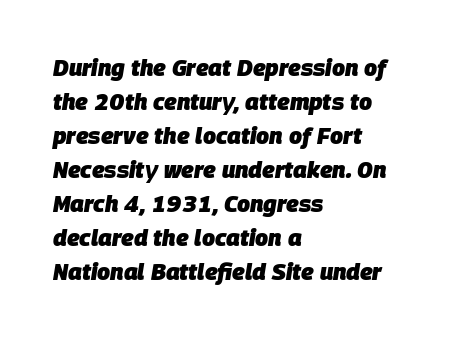
Q: Is the text bold? A: Yes.
Q: Is the text italic (slanted)? A: Yes, it leans right by about 9 degrees.
Q: Is the text underlined? A: No.
Q: How is the paragraph aligned? A: Left-aligned.
Q: Is the spacing between letters normal or unusually wide? A: Normal.
Q: Is the spacing between lines tight, normal or loose? A: Normal.
